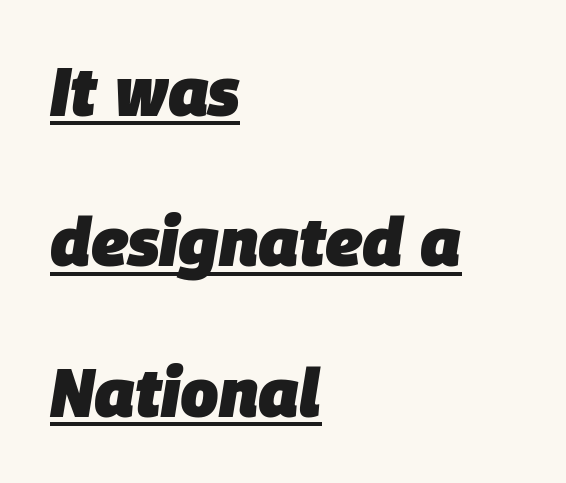
Q: Is the text bold? A: Yes.
Q: Is the text italic (slanted)? A: Yes, it leans right by about 9 degrees.
Q: Is the text underlined? A: Yes.
Q: How is the paragraph aligned? A: Left-aligned.
Q: Is the spacing between letters normal or unusually wide? A: Normal.
Q: Is the spacing between lines tight, normal or loose? A: Loose.
Q: Width (condensed, normal, or wide)? A: Normal.
Q: Stroke contrast? A: Low.
Q: x-height? A: Large.
Q: Monospaced? A: No.
